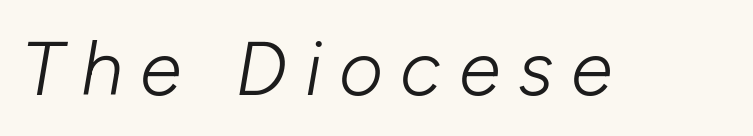
{"italic": "yes", "lean": "right", "slant_degrees": 10, "bold": "no", "weight": "light", "width": "normal", "stroke_contrast": "low", "x_height": "medium", "monospaced": "no", "underline": "no", "letter_spacing": "wide", "letter_spacing_em": 0.23, "glyph_px": 76}
